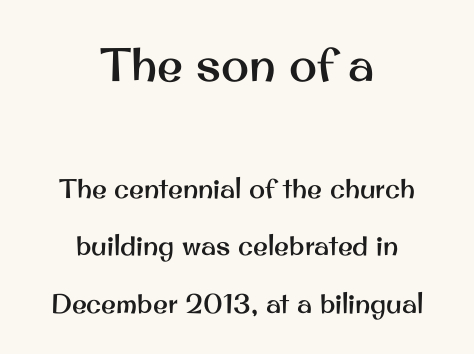
{"serif": "no", "italic": "no", "width": "normal", "stroke_contrast": "medium", "x_height": "small", "monospaced": "no", "underline": "no", "align": "center", "line_spacing": "loose", "line_spacing_ratio": 2.12, "letter_spacing": "normal", "letter_spacing_em": 0.0, "larger_block": "first", "size_ratio": 1.74, "glyph_px": 47}
